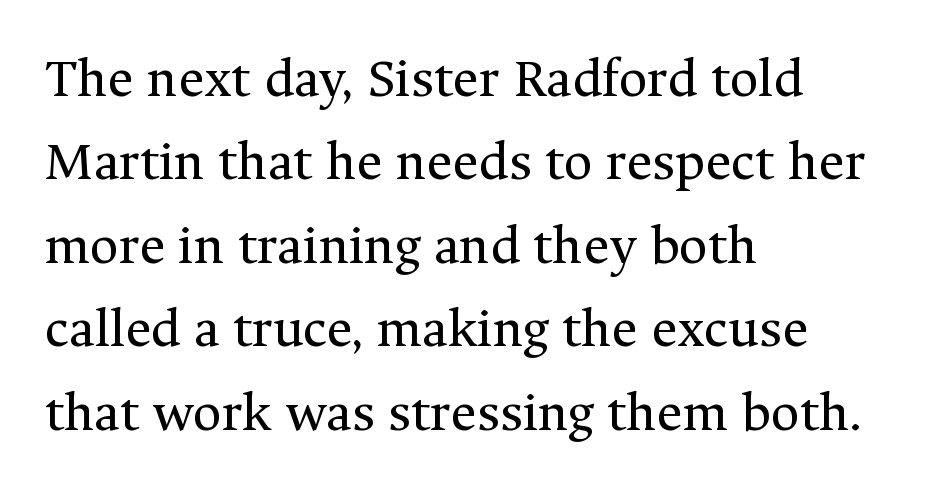
{"serif": "yes", "italic": "no", "bold": "no", "weight": "regular", "width": "normal", "stroke_contrast": "medium", "x_height": "medium", "monospaced": "no", "underline": "no", "align": "left", "line_spacing": "normal", "line_spacing_ratio": 1.49, "letter_spacing": "normal", "letter_spacing_em": 0.0, "glyph_px": 56}
